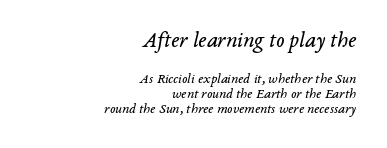
Q: Is the text bold? A: No.
Q: Is the text italic (slanted)? A: Yes, it leans right by about 14 degrees.
Q: Is the text underlined? A: No.
Q: How is the paragraph aligned? A: Right-aligned.
Q: Is the spacing between letters normal or unusually wide? A: Normal.
Q: Is the spacing between lines tight, normal or loose? A: Tight.
Q: Which block of text is set in a larger size, the first (top) or the second (bottom)? A: The first (top) one.
